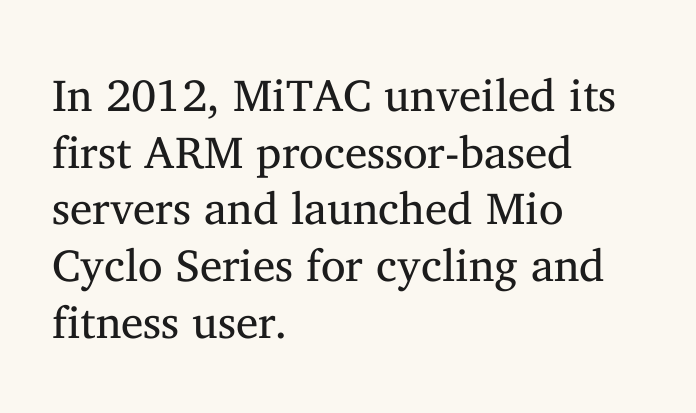
The passage shown is not underscored anywhere. Looks like regular typesetting: each glyph gets only the width it needs. The rendering keeps characters at their native spacing. One glance says typical: line gaps are just what's usual. To sum up the face: it has serifs.
